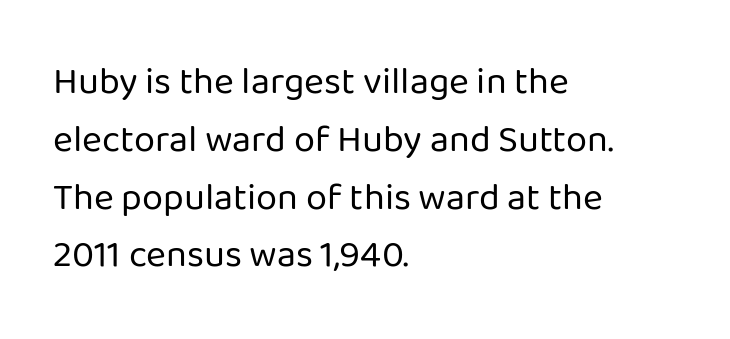
The image shows 38 px regular-weight sans-serif type, upright; set left-aligned, normal line spacing (1.52x), normal letter spacing, not underlined; low stroke contrast and a medium x-height.
